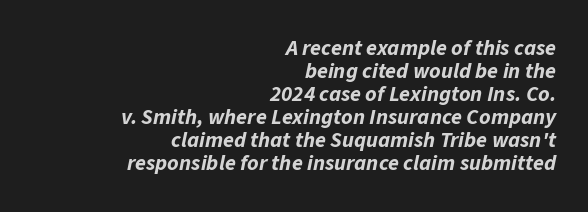
The image shows 22 px bold type, italic (leaning right); set right-aligned, tight line spacing (1.05x), normal letter spacing, not underlined.
